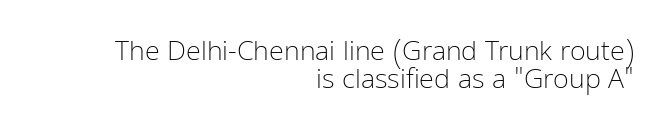
Q: Is the text bold? A: No.
Q: Is the text italic (slanted)? A: No, it is upright.
Q: Is the text underlined? A: No.
Q: How is the paragraph aligned? A: Right-aligned.
Q: Is the spacing between letters normal or unusually wide? A: Normal.
Q: Is the spacing between lines tight, normal or loose? A: Tight.
